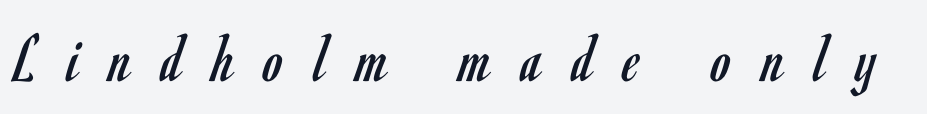
Q: Is the text bold? A: No.
Q: Is the text italic (slanted)? A: Yes.
Q: Is the typeface a serif or a sans-serif typeface? A: Sans-serif.
Q: Is the text underlined? A: No.
Q: Is the spacing between letters normal or unusually wide? A: Unusually wide.
Q: Width (condensed, normal, or wide)? A: Condensed.
Q: Stroke contrast? A: Low.
Q: x-height? A: Small.
Q: Monospaced? A: No.
